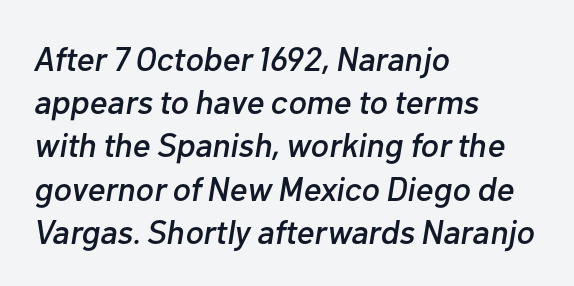
{"italic": "yes", "lean": "right", "slant_degrees": 10, "width": "normal", "stroke_contrast": "low", "x_height": "medium", "monospaced": "no", "underline": "no", "align": "left", "line_spacing": "normal", "line_spacing_ratio": 1.27, "letter_spacing": "normal", "letter_spacing_em": 0.0, "glyph_px": 34}
